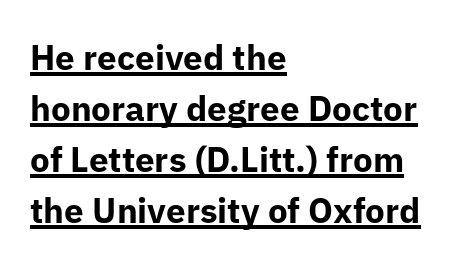
The glyphs are accompanied by a horizontal stroke just below them. A normal amount of white space separates one row of letters from the next. The type family on display is of the sans-serif kind. Compared with typical body copy, the letter spacing here is the same. The typesetting leans heavy: a genuine bold. Each letter keeps its own natural width here, so spacing adapts to shape.
